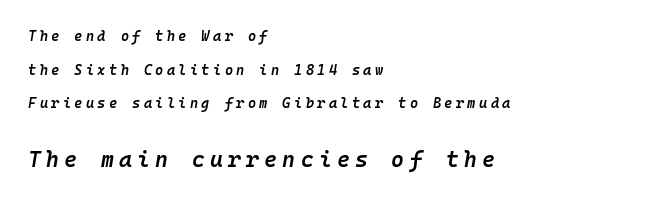
The image shows 22 px text type, italic (leaning right); set left-aligned, loose line spacing (2.4x), unusually wide letter spacing (+0.24 em), not underlined; the second (bottom) block is 1.57x larger.
